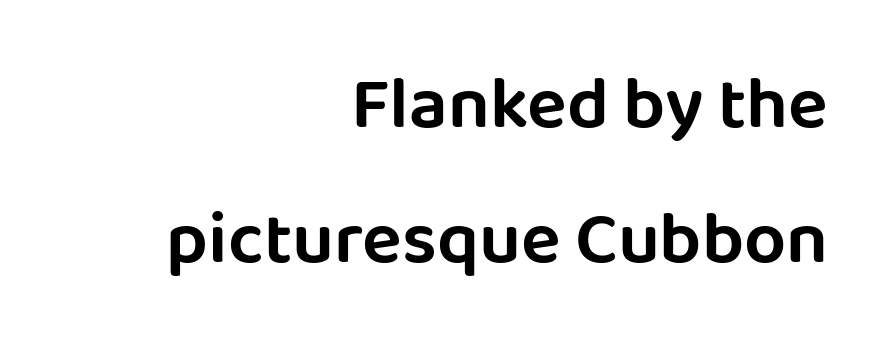
How are the letters spaced? Ordinarily, with no added tracking. Look at the bottom of the vertical strokes: they stop flat, with no serifs. Line endings align vertically; line beginnings do not. Is this a fixed-width face? No — the glyphs have proportional, varying widths. Underlining? Definitely not there. Every stem runs plumb, perpendicular to the baseline.
